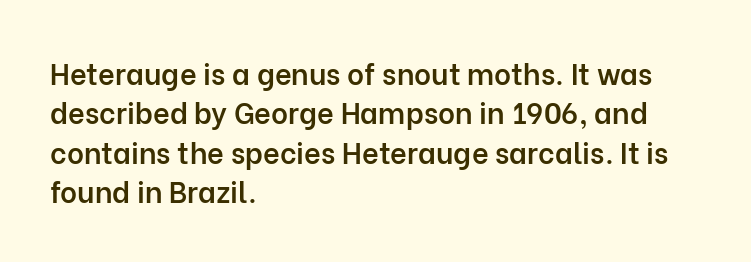
The image shows 29 px semibold sans-serif type, upright; set left-aligned, normal line spacing (1.36x), normal letter spacing, not underlined; low stroke contrast and a medium x-height.
